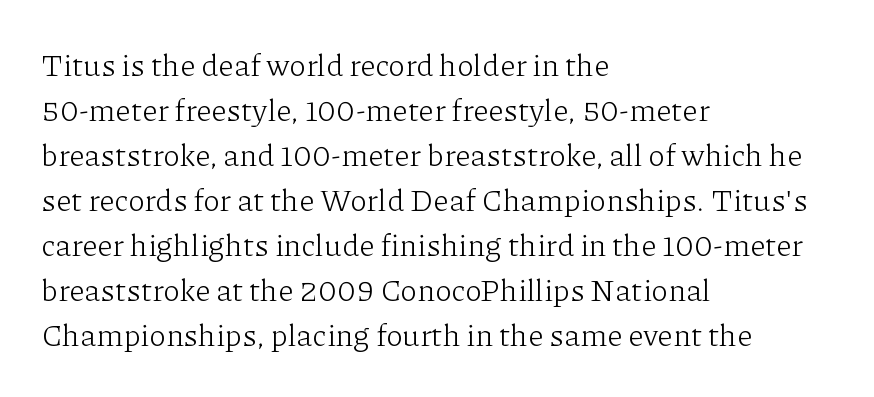
{"serif": "yes", "italic": "no", "bold": "no", "weight": "light", "width": "normal", "stroke_contrast": "low", "x_height": "medium", "monospaced": "no", "underline": "no", "align": "left", "line_spacing": "normal", "line_spacing_ratio": 1.45, "letter_spacing": "normal", "letter_spacing_em": 0.0, "glyph_px": 31}
